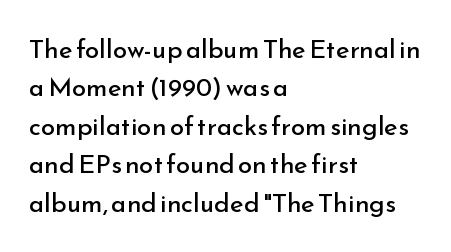
Leftover space on each line is placed entirely after the last word. The font sits on the lighter half of the weight spectrum, regular included. Here the glyphs are tracked normally, forming tight word shapes. Evenly set lines give the paragraph a standard silhouette. The area under the type is left untouched. The letters stand upright; this is a roman face.
